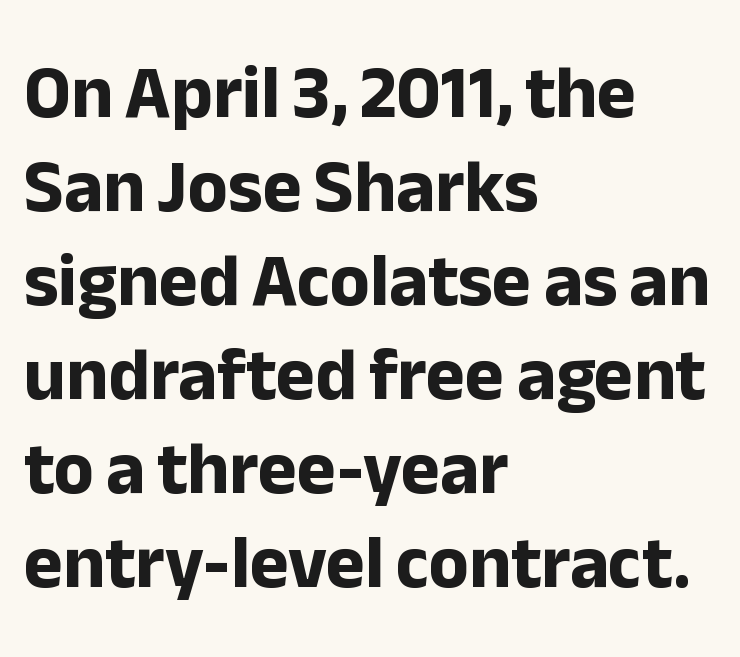
{"serif": "no", "italic": "no", "bold": "yes", "weight": "bold", "width": "normal", "stroke_contrast": "low", "x_height": "medium", "monospaced": "no", "underline": "no", "align": "left", "line_spacing": "normal", "line_spacing_ratio": 1.27, "letter_spacing": "normal", "letter_spacing_em": 0.0, "glyph_px": 74}
